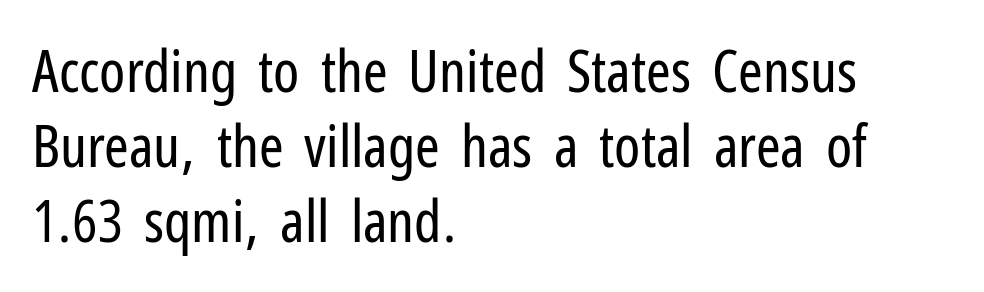
Q: Is the text bold? A: No.
Q: Is the text italic (slanted)? A: No, it is upright.
Q: Is the typeface a serif or a sans-serif typeface? A: Sans-serif.
Q: Is the text underlined? A: No.
Q: How is the paragraph aligned? A: Left-aligned.
Q: Is the spacing between letters normal or unusually wide? A: Normal.
Q: Is the spacing between lines tight, normal or loose? A: Normal.
Q: Width (condensed, normal, or wide)? A: Condensed.
Q: Stroke contrast? A: Low.
Q: x-height? A: Medium.
Q: Monospaced? A: No.
